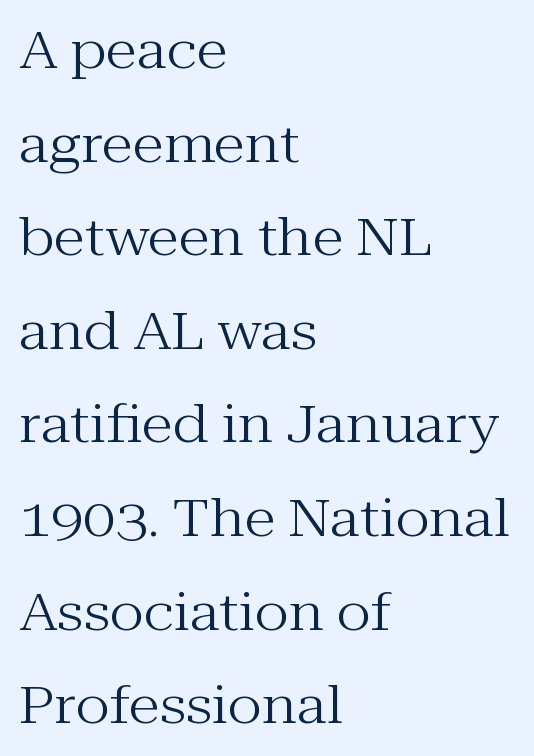
Is the type heavy? It reads as light-to-regular instead. The type sits square on the baseline with zero lean. The space beneath each line is pristine and unruled. Proportional: the letters do not fall into vertical columns. Letter spacing: default. The lines in this sample share a left origin and differ only in where they stop.
